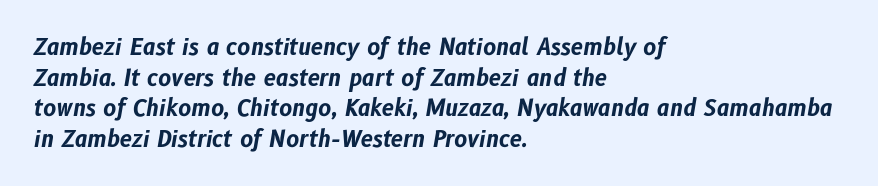
Q: Is the text bold? A: Yes.
Q: Is the text italic (slanted)? A: Yes, it leans right by about 10 degrees.
Q: Is the text underlined? A: No.
Q: How is the paragraph aligned? A: Left-aligned.
Q: Is the spacing between letters normal or unusually wide? A: Normal.
Q: Is the spacing between lines tight, normal or loose? A: Normal.
